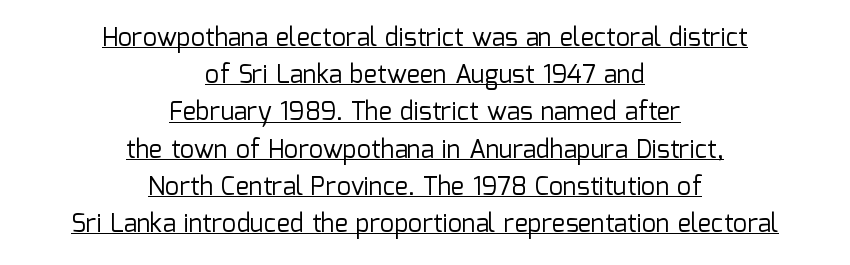
Q: Is the text bold? A: No.
Q: Is the text italic (slanted)? A: No, it is upright.
Q: Is the text underlined? A: Yes.
Q: How is the paragraph aligned? A: Centered.
Q: Is the spacing between letters normal or unusually wide? A: Normal.
Q: Is the spacing between lines tight, normal or loose? A: Normal.
